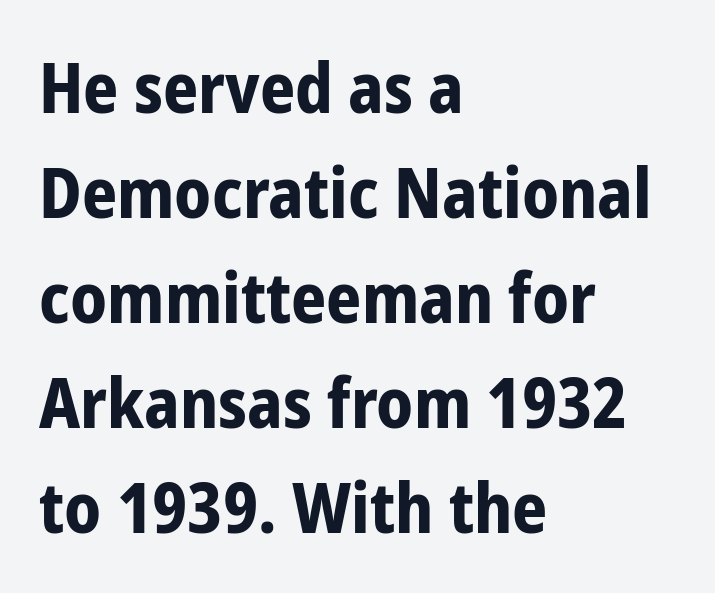
{"serif": "no", "italic": "no", "bold": "yes", "weight": "bold", "width": "condensed", "stroke_contrast": "low", "x_height": "medium", "monospaced": "no", "underline": "no", "align": "left", "line_spacing": "normal", "line_spacing_ratio": 1.52, "letter_spacing": "normal", "letter_spacing_em": 0.0, "glyph_px": 69}
